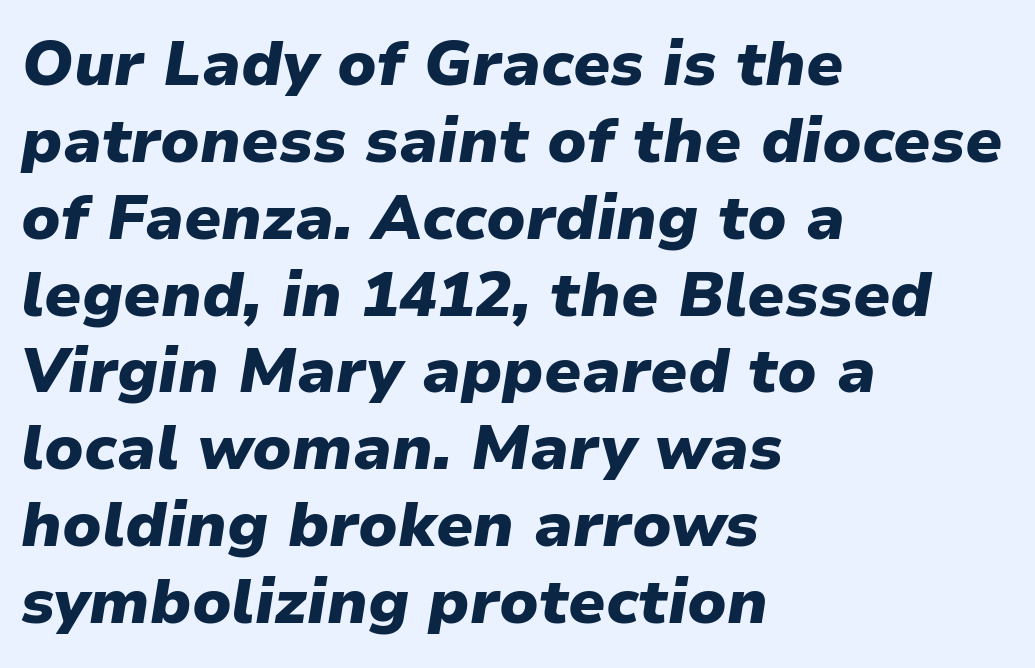
{"italic": "yes", "lean": "right", "slant_degrees": 9, "bold": "yes", "weight": "heavy", "width": "normal", "stroke_contrast": "low", "x_height": "medium", "monospaced": "no", "underline": "no", "align": "left", "line_spacing_ratio": 1.22, "letter_spacing": "normal", "letter_spacing_em": 0.0, "glyph_px": 63}
